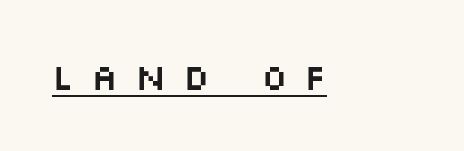
{"serif": "no", "italic": "no", "width": "wide", "stroke_contrast": "medium", "x_height": "large", "monospaced": "no", "underline": "yes", "letter_spacing": "wide", "letter_spacing_em": 0.46, "glyph_px": 36}
